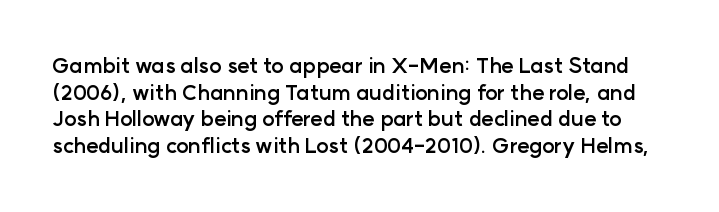
Tracking here is standard; glyphs follow each other at the usual distance. This is roman type, the default non-slanted kind. Descender tails drop into unmarked territory. Leading: standard. What weight is shown? A full bold with thick strokes.
